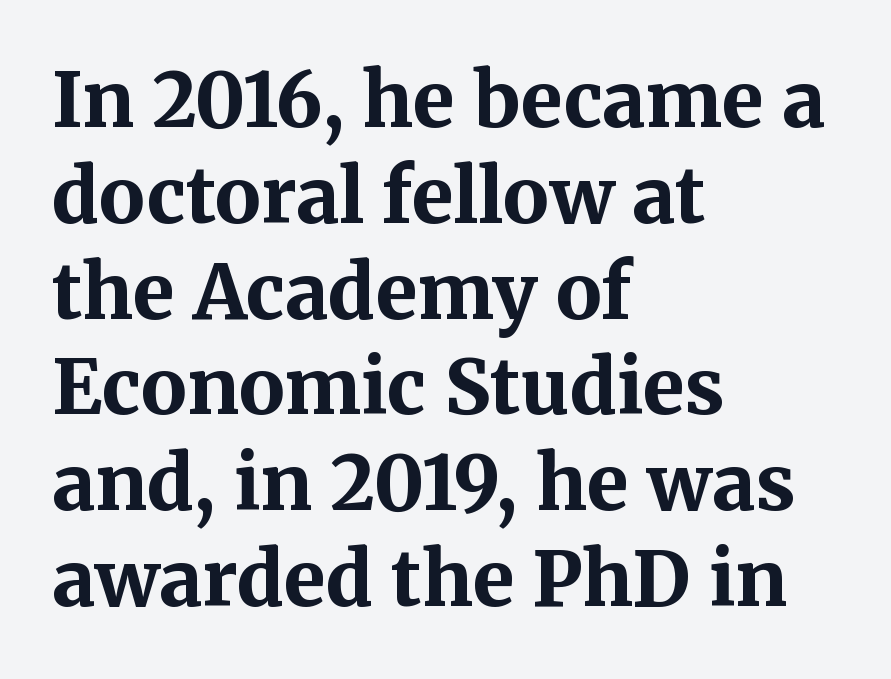
Q: Is the text bold? A: Yes.
Q: Is the text italic (slanted)? A: No, it is upright.
Q: Is the typeface a serif or a sans-serif typeface? A: Serif.
Q: Is the text underlined? A: No.
Q: How is the paragraph aligned? A: Left-aligned.
Q: Is the spacing between letters normal or unusually wide? A: Normal.
Q: Is the spacing between lines tight, normal or loose? A: Normal.
Q: Width (condensed, normal, or wide)? A: Normal.
Q: Stroke contrast? A: Medium.
Q: x-height? A: Medium.
Q: Monospaced? A: No.
